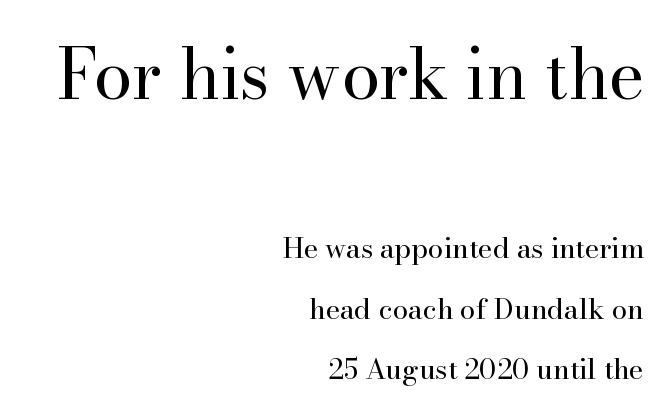
The image shows 69 px regular-weight serif type, upright; set right-aligned, loose line spacing (2.17x), normal letter spacing, not underlined; the first (top) block is 2.46x larger; high stroke contrast and a small x-height.
